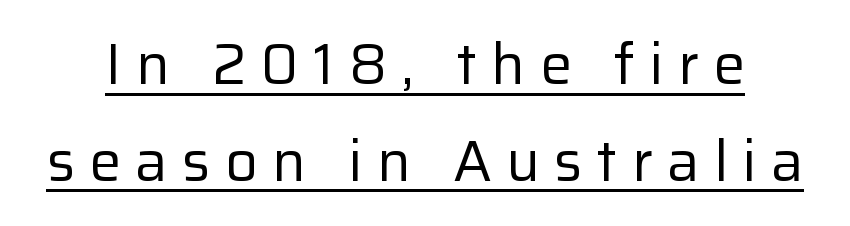
Q: Is the text bold? A: No.
Q: Is the text italic (slanted)? A: No, it is upright.
Q: Is the typeface a serif or a sans-serif typeface? A: Sans-serif.
Q: Is the text underlined? A: Yes.
Q: Is the spacing between letters normal or unusually wide? A: Unusually wide.
Q: Is the spacing between lines tight, normal or loose? A: Normal.
Q: Width (condensed, normal, or wide)? A: Normal.
Q: Stroke contrast? A: Low.
Q: x-height? A: Medium.
Q: Monospaced? A: No.
